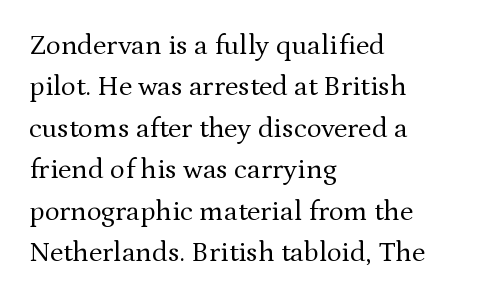
Q: Is the text bold? A: No.
Q: Is the text italic (slanted)? A: No, it is upright.
Q: Is the typeface a serif or a sans-serif typeface? A: Serif.
Q: Is the text underlined? A: No.
Q: How is the paragraph aligned? A: Left-aligned.
Q: Is the spacing between letters normal or unusually wide? A: Normal.
Q: Is the spacing between lines tight, normal or loose? A: Normal.
Q: Width (condensed, normal, or wide)? A: Normal.
Q: Stroke contrast? A: Medium.
Q: x-height? A: Medium.
Q: Monospaced? A: No.
